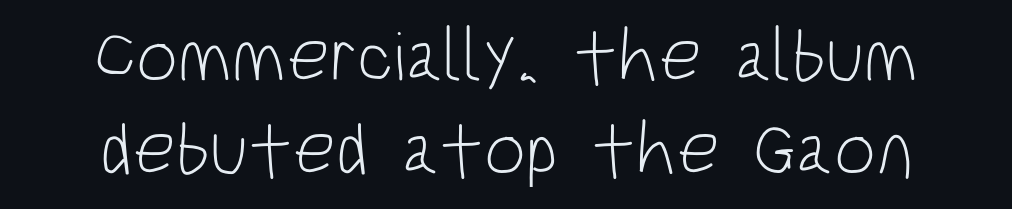
Q: Is the text bold? A: No.
Q: Is the text italic (slanted)? A: No, it is upright.
Q: Is the typeface a serif or a sans-serif typeface? A: Sans-serif.
Q: Is the text underlined? A: No.
Q: How is the paragraph aligned? A: Centered.
Q: Is the spacing between letters normal or unusually wide? A: Normal.
Q: Is the spacing between lines tight, normal or loose? A: Normal.
Q: Width (condensed, normal, or wide)? A: Condensed.
Q: Stroke contrast? A: Low.
Q: x-height? A: Large.
Q: Monospaced? A: No.
